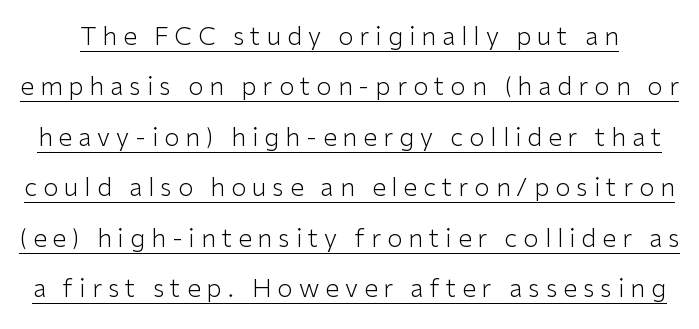
{"italic": "no", "bold": "no", "underline": "yes", "line_spacing": "loose", "line_spacing_ratio": 2.02, "letter_spacing": "wide", "letter_spacing_em": 0.24, "glyph_px": 25}
